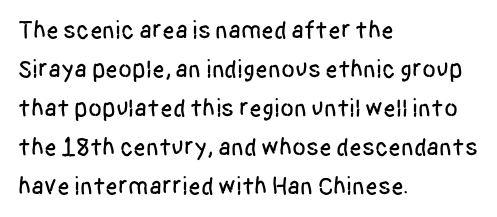
{"italic": "no", "underline": "no", "align": "left", "line_spacing": "normal", "line_spacing_ratio": 1.56, "letter_spacing": "normal", "letter_spacing_em": 0.0, "glyph_px": 25}
